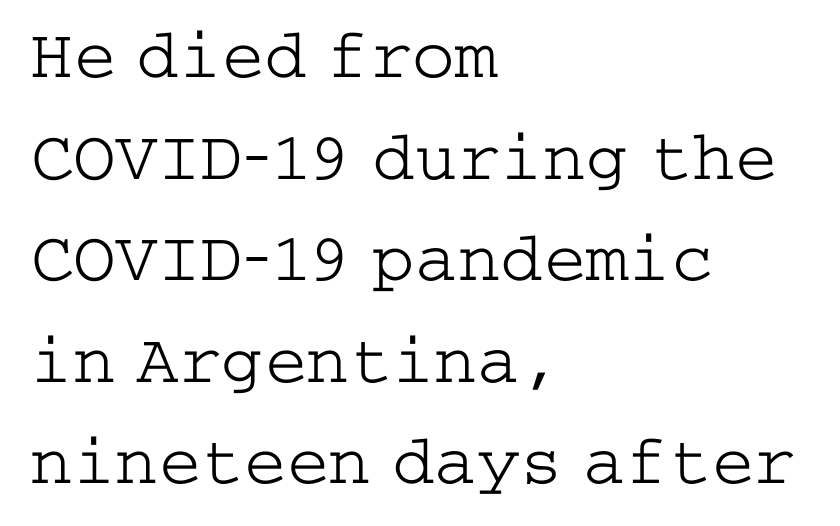
Q: Is the text bold? A: No.
Q: Is the text italic (slanted)? A: No, it is upright.
Q: Is the typeface a serif or a sans-serif typeface? A: Serif.
Q: Is the text underlined? A: No.
Q: How is the paragraph aligned? A: Left-aligned.
Q: Is the spacing between letters normal or unusually wide? A: Normal.
Q: Is the spacing between lines tight, normal or loose? A: Normal.
Q: Width (condensed, normal, or wide)? A: Wide.
Q: Stroke contrast? A: Low.
Q: x-height? A: Medium.
